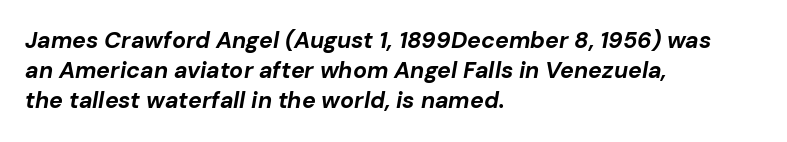
The image shows 23 px bold type, italic (leaning right); set left-aligned, normal line spacing (1.31x), normal letter spacing, not underlined.
